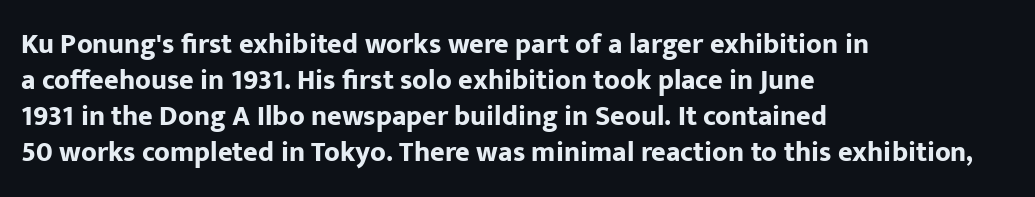
A student would call this left alignment; a typographer would say flush left, rag right. Caption: bold face, heavy strokes. Nope, not italic — everything's standing straight. Compared with typical paragraphs, the rows here are spaced about the same. Type style note: lacks serifs. Bare-footed words on every line.
